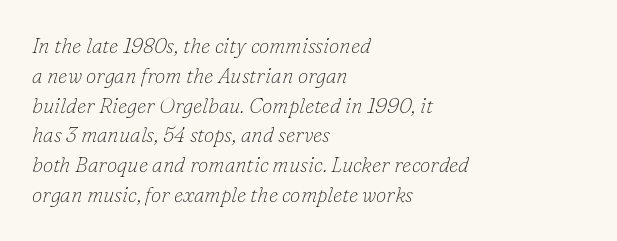
Q: Is the text bold? A: No.
Q: Is the text italic (slanted)? A: Yes, it leans right by about 16 degrees.
Q: Is the text underlined? A: No.
Q: How is the paragraph aligned? A: Left-aligned.
Q: Is the spacing between letters normal or unusually wide? A: Normal.
Q: Is the spacing between lines tight, normal or loose? A: Normal.
